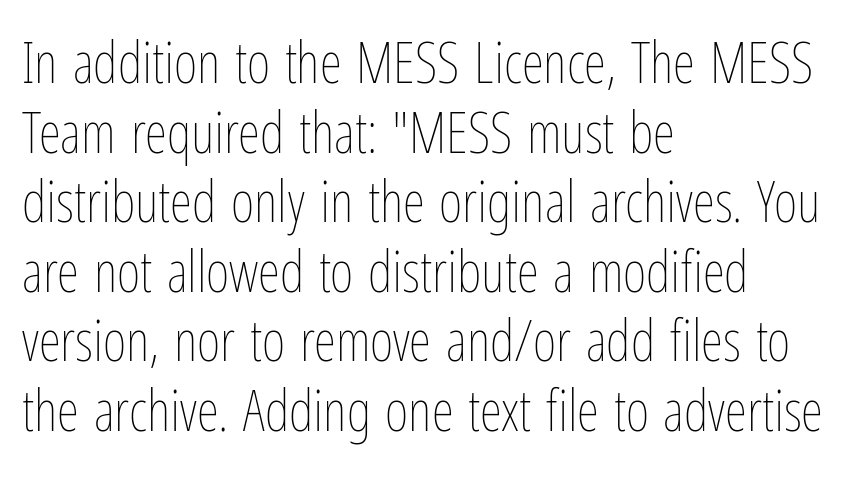
Q: Is the text bold? A: No.
Q: Is the text italic (slanted)? A: No, it is upright.
Q: Is the text underlined? A: No.
Q: How is the paragraph aligned? A: Left-aligned.
Q: Is the spacing between letters normal or unusually wide? A: Normal.
Q: Width (condensed, normal, or wide)? A: Condensed.
Q: Stroke contrast? A: Low.
Q: x-height? A: Medium.
Q: Monospaced? A: No.
